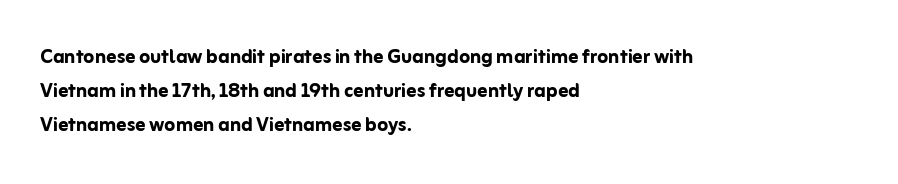
Q: Is the text bold? A: Yes.
Q: Is the text italic (slanted)? A: No, it is upright.
Q: Is the text underlined? A: No.
Q: How is the paragraph aligned? A: Left-aligned.
Q: Is the spacing between letters normal or unusually wide? A: Normal.
Q: Is the spacing between lines tight, normal or loose? A: Normal.
